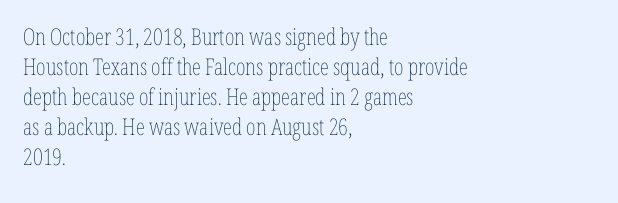
{"italic": "no", "bold": "no", "underline": "no", "align": "left", "line_spacing": "normal", "line_spacing_ratio": 1.3, "letter_spacing": "normal", "letter_spacing_em": 0.0, "glyph_px": 23}
